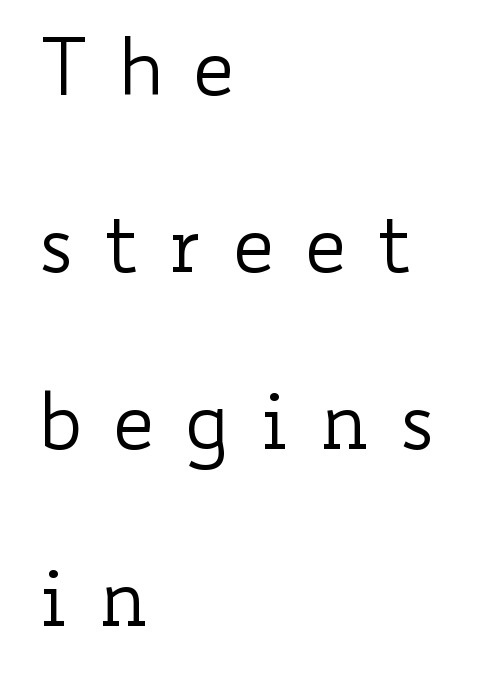
The image shows 78 px regular-weight, wide type, upright; set left-aligned, loose line spacing (2.27x), unusually wide letter spacing (+0.36 em), not underlined; low stroke contrast and a small x-height.
